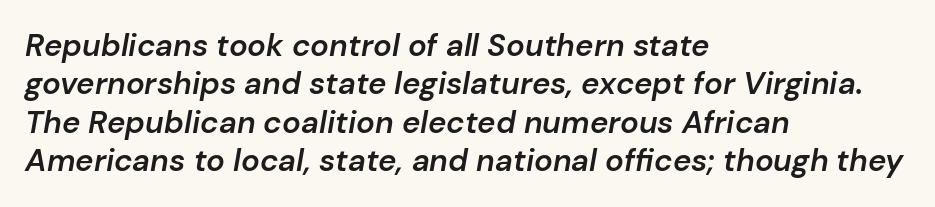
The image shows 31 px semibold type, italic (leaning right); set left-aligned, line spacing 1.24x, normal letter spacing, not underlined; low stroke contrast and a medium x-height.
